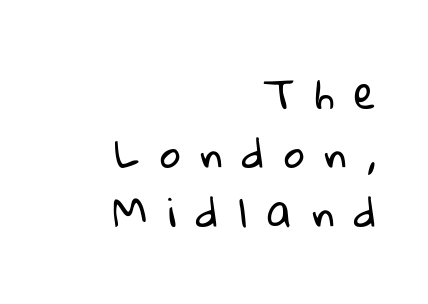
Q: Is the text bold? A: No.
Q: Is the typeface a serif or a sans-serif typeface? A: Sans-serif.
Q: Is the text underlined? A: No.
Q: How is the paragraph aligned? A: Right-aligned.
Q: Is the spacing between letters normal or unusually wide? A: Unusually wide.
Q: Is the spacing between lines tight, normal or loose? A: Normal.
Q: Width (condensed, normal, or wide)? A: Normal.
Q: Stroke contrast? A: Low.
Q: x-height? A: Medium.
Q: Monospaced? A: No.
